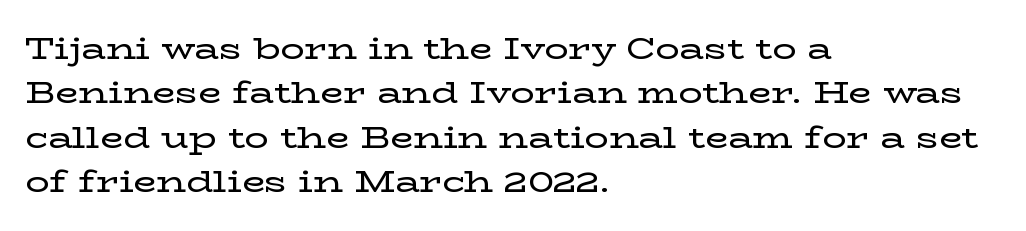
Notice how the stems are strictly vertical — no italics here. Varying glyph widths throughout — classic text-font behaviour. The characters display serif detailing at their extremities. The ragged edge is on the right, which tells us the setting is flush left. Spacing between characters is what you'd get straight out of the box. This rendering features lettering with no underline.
